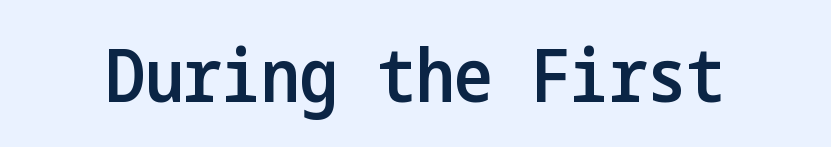
{"serif": "no", "italic": "no", "bold": "semi", "weight": "semibold", "width": "condensed", "stroke_contrast": "low", "x_height": "medium", "underline": "no", "letter_spacing": "normal", "letter_spacing_em": 0.0, "glyph_px": 73}
